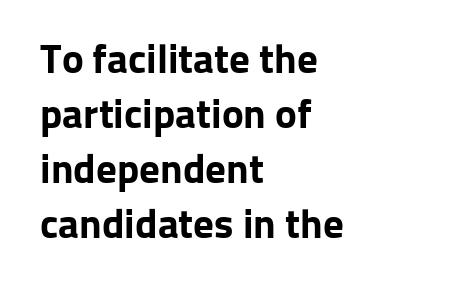
Q: Is the text bold? A: Yes.
Q: Is the text italic (slanted)? A: No, it is upright.
Q: Is the typeface a serif or a sans-serif typeface? A: Sans-serif.
Q: Is the text underlined? A: No.
Q: How is the paragraph aligned? A: Left-aligned.
Q: Is the spacing between letters normal or unusually wide? A: Normal.
Q: Is the spacing between lines tight, normal or loose? A: Normal.
Q: Width (condensed, normal, or wide)? A: Normal.
Q: Stroke contrast? A: Low.
Q: x-height? A: Medium.
Q: Monospaced? A: No.
